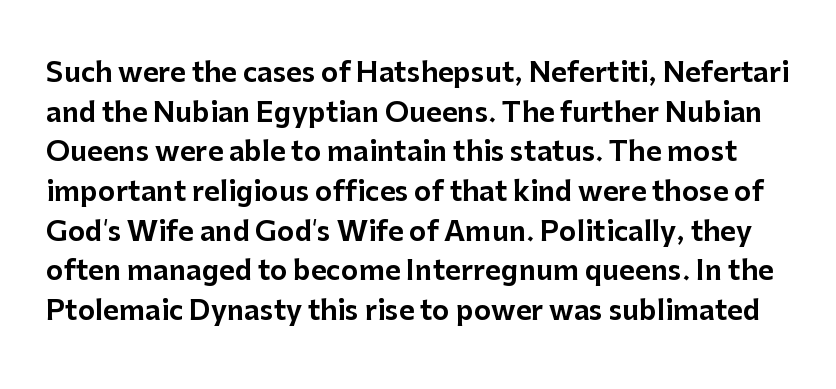
Q: Is the text italic (slanted)? A: No, it is upright.
Q: Is the text underlined? A: No.
Q: Is the spacing between letters normal or unusually wide? A: Normal.
Q: Is the spacing between lines tight, normal or loose? A: Normal.
